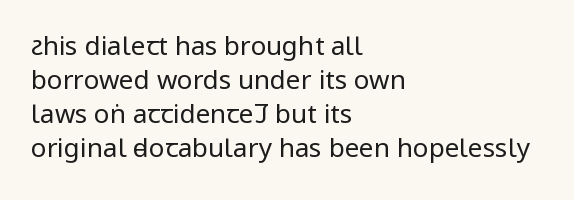
The image shows 26 px text type, upright; set left-aligned, normal line spacing (1.31x), normal letter spacing, not underlined.
